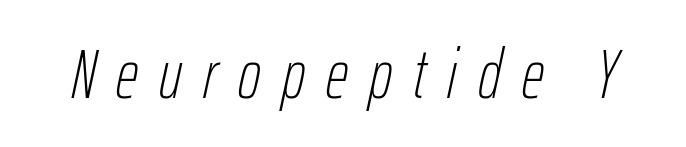
Q: Is the text bold? A: No.
Q: Is the text italic (slanted)? A: Yes, it leans right by about 12 degrees.
Q: Is the text underlined? A: No.
Q: Is the spacing between letters normal or unusually wide? A: Unusually wide.
Q: Width (condensed, normal, or wide)? A: Condensed.
Q: Stroke contrast? A: Low.
Q: x-height? A: Medium.
Q: Monospaced? A: No.
